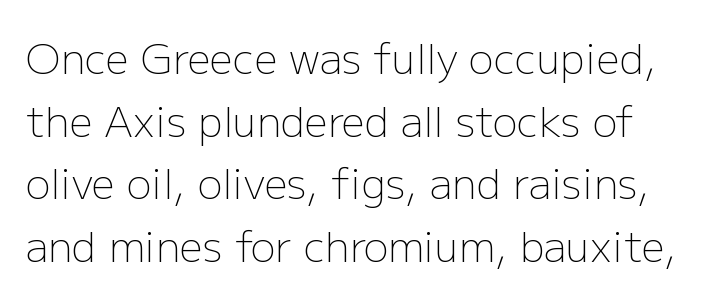
The foot of each line stays bare and open. This sample keeps an unexceptional amount of space between lines. Are there feet on the stems? There aren't — it's a sans. These lines are rendered in a variable-pitch font. The horizontal fit of the characters is conventional and even.
